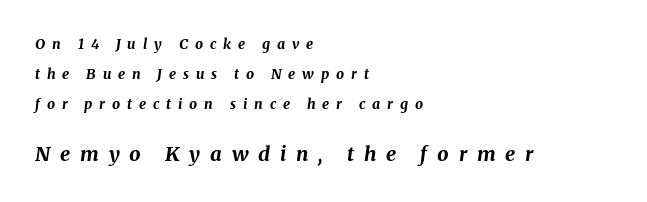
{"italic": "yes", "lean": "right", "slant_degrees": 8, "bold": "yes", "underline": "no", "align": "left", "line_spacing": "loose", "line_spacing_ratio": 2.14, "letter_spacing": "wide", "letter_spacing_em": 0.49, "larger_block": "second", "size_ratio": 1.43, "glyph_px": 20}
